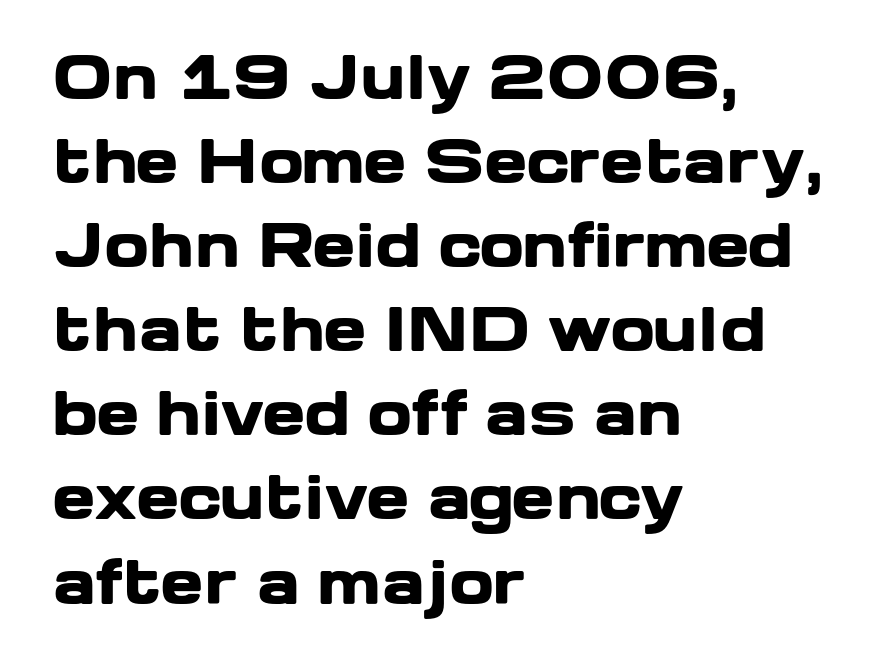
The image shows 58 px heavy, wide sans-serif type, upright; set left-aligned, normal line spacing (1.45x), normal letter spacing, not underlined; low stroke contrast and a medium x-height.
